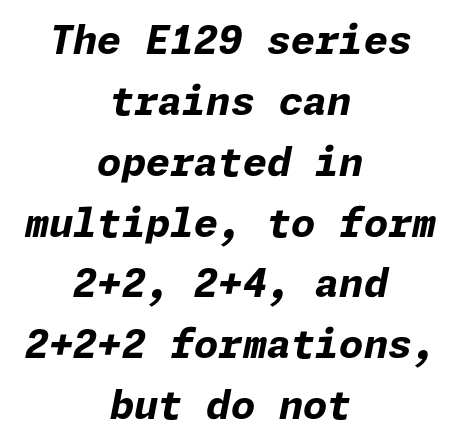
Each row of text sits above clean, open space. A typesetter would call this zero additional tracking. One-word summary of the alignment: center. The typography opts for an oblique posture over an upright one.
